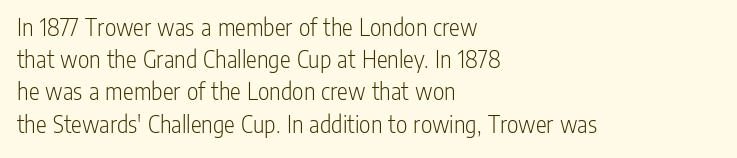
{"italic": "no", "bold": "no", "underline": "no", "align": "left", "line_spacing": "normal", "line_spacing_ratio": 1.29, "letter_spacing": "normal", "letter_spacing_em": 0.0, "glyph_px": 25}
